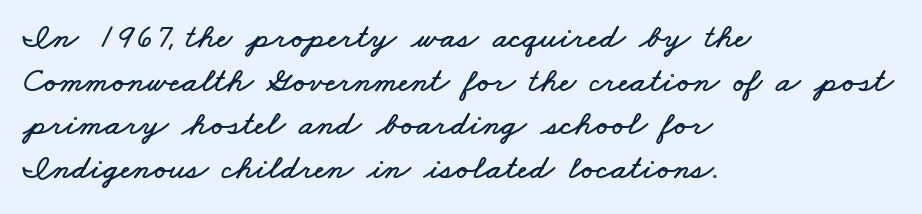
{"width": "wide", "stroke_contrast": "low", "x_height": "small", "monospaced": "no", "underline": "no", "align": "left", "line_spacing": "normal", "line_spacing_ratio": 1.25, "letter_spacing": "normal", "letter_spacing_em": 0.0, "glyph_px": 35}
